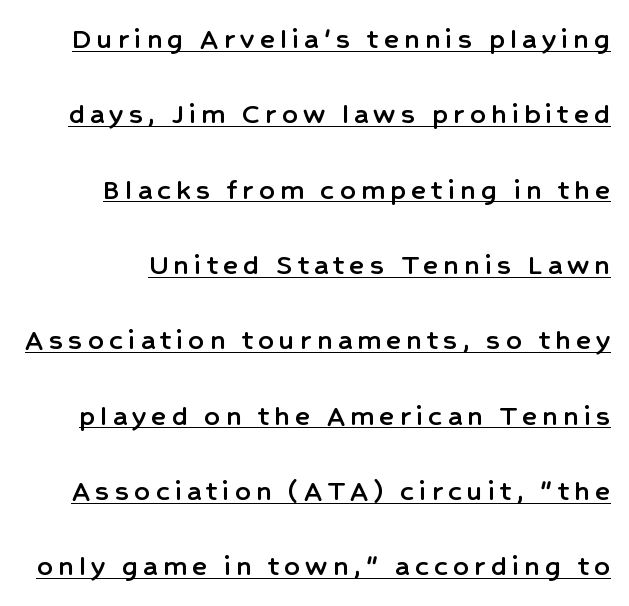
Q: Is the text italic (slanted)? A: No, it is upright.
Q: Is the typeface a serif or a sans-serif typeface? A: Sans-serif.
Q: Is the text underlined? A: Yes.
Q: Is the spacing between lines tight, normal or loose? A: Loose.
Q: Width (condensed, normal, or wide)? A: Normal.
Q: Stroke contrast? A: Low.
Q: x-height? A: Medium.
Q: Monospaced? A: No.
